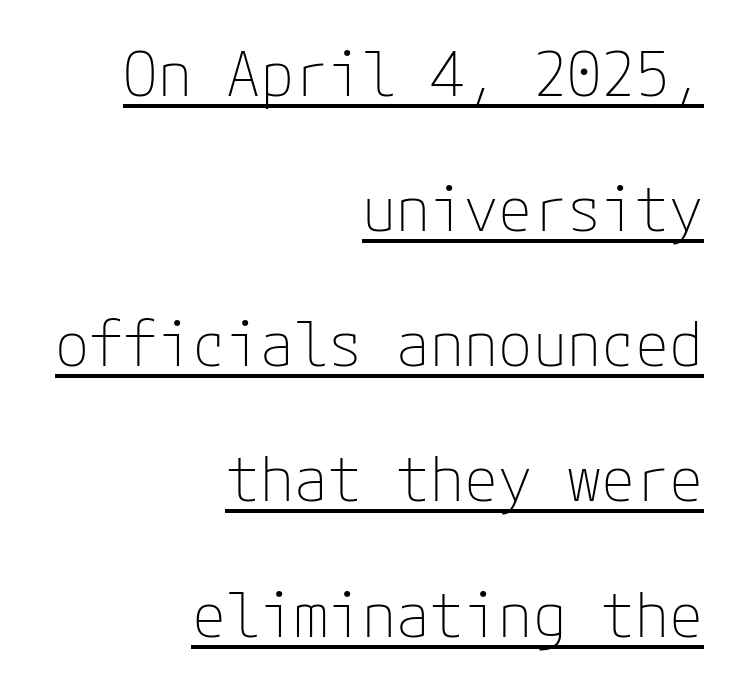
The image shows 62 px thin sans-serif type, upright; set right-aligned, loose line spacing (2.18x), normal letter spacing, underlined; low stroke contrast and a medium x-height.
